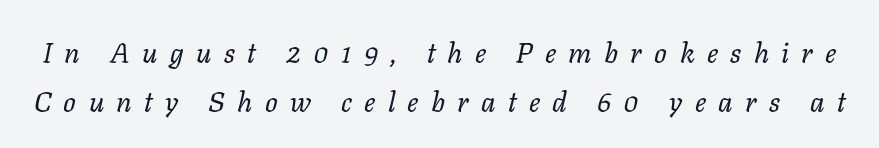
Ink coverage per letter is moderate at most. What stands out about the letter spacing? Its width — letters are far apart. The whole block is typeset with a tilt. The face used here is proportionally spaced, like ordinary book or web type. Only glyphs here, with clear space below each row.
